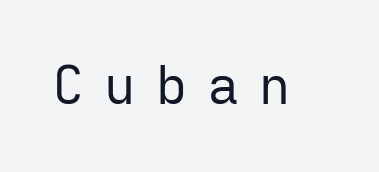
Font category for this specimen: sans-serif. Every character here occupies the same horizontal width, giving the sample a typewriter-like rhythm. The letterforms stand isolated, each surrounded by extra space. The letters stand upright; this is a roman face.
